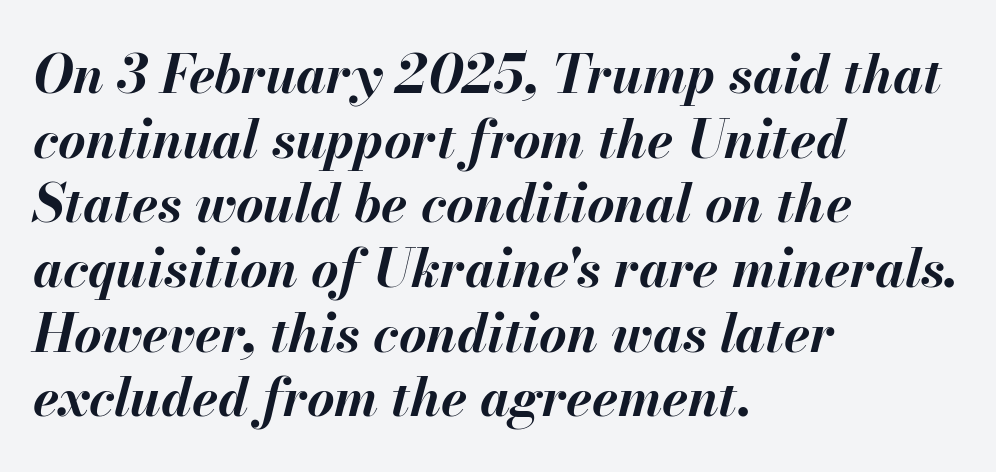
The image shows 53 px bold type, italic (leaning right); set left-aligned, line spacing 1.22x, normal letter spacing, not underlined; medium stroke contrast and a small x-height.
